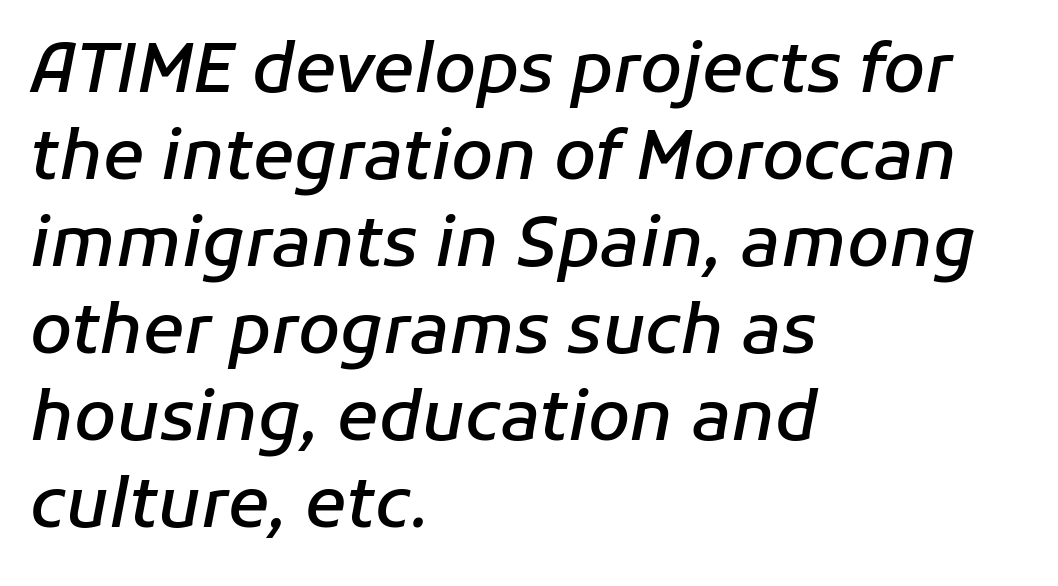
The image shows 68 px semibold type, italic (leaning right); set left-aligned, normal line spacing (1.28x), normal letter spacing, not underlined; low stroke contrast and a medium x-height.
